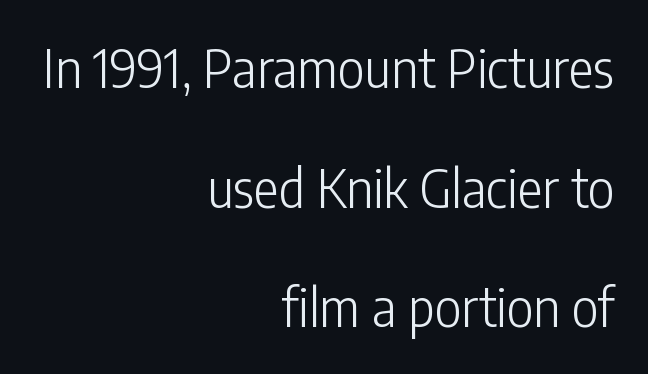
The image shows 52 px light, condensed sans-serif type, upright; set right-aligned, loose line spacing (2.3x), normal letter spacing, not underlined; low stroke contrast and a medium x-height.
